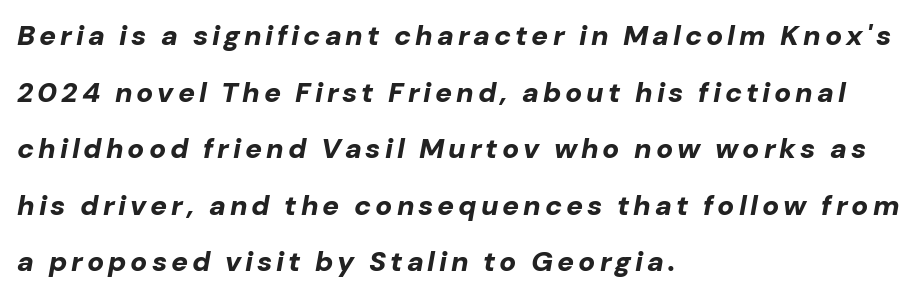
{"italic": "yes", "lean": "right", "slant_degrees": 10, "bold": "yes", "weight": "bold", "width": "normal", "stroke_contrast": "low", "x_height": "medium", "monospaced": "no", "underline": "no", "align": "left", "line_spacing": "loose", "line_spacing_ratio": 2.02, "glyph_px": 28}
